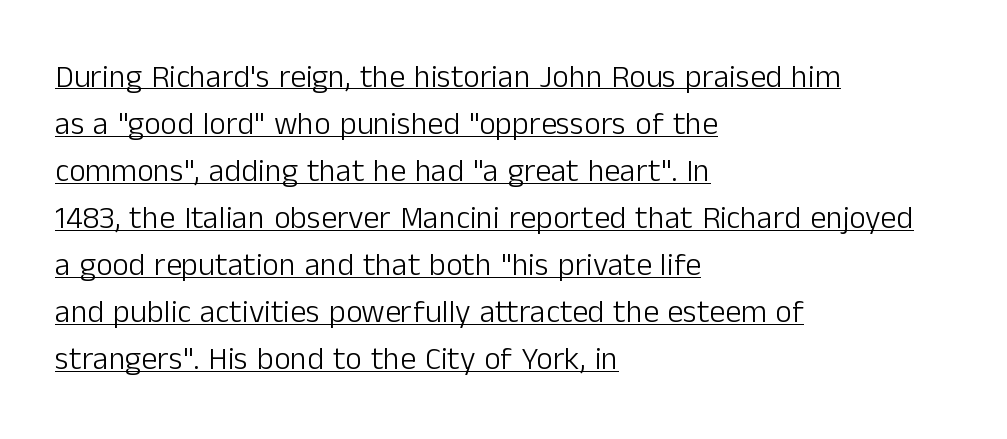
Caption: standard tracking, unaltered. Look at the bottom of the vertical strokes: they stop flat, with no serifs. Vertical stems look standard width or narrower in stroke. The typesetter has applied underlining to the passage shown. The rows are spaced the way most documents space them.
